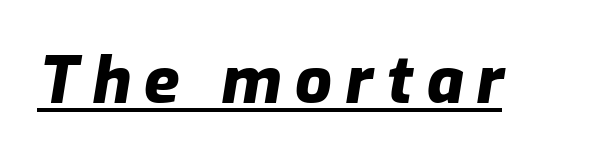
The image shows 65 px heavy type, italic (leaning right); set unusually wide letter spacing (+0.2 em), underlined; low stroke contrast and a medium x-height.
